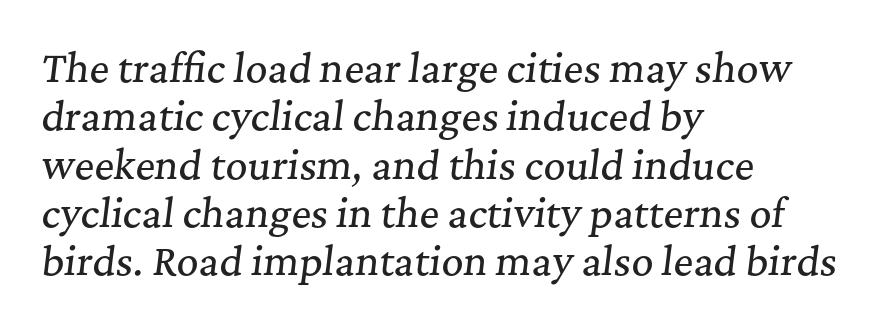
When letters slant like this, we call the style italic. Nothing unusual about the tracking: characters are spaced as the font intends. The face used here is proportionally spaced, like ordinary book or web type. The gap between lines stays unmarked. The rows are spaced the way most documents space them. These lines stack with their left ends in a neat column.
